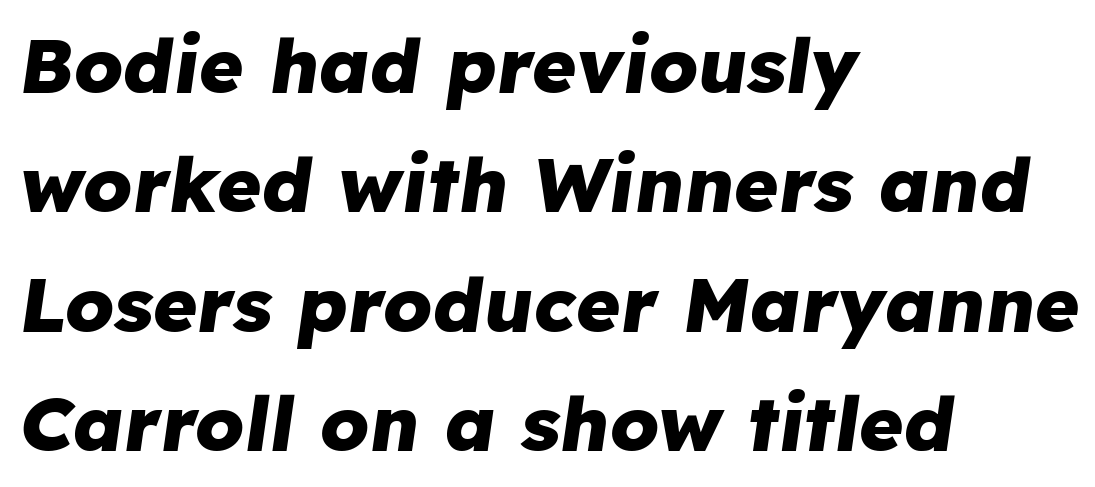
Q: Is the text bold? A: Yes.
Q: Is the text italic (slanted)? A: Yes, it leans right by about 8 degrees.
Q: Is the text underlined? A: No.
Q: How is the paragraph aligned? A: Left-aligned.
Q: Is the spacing between letters normal or unusually wide? A: Normal.
Q: Is the spacing between lines tight, normal or loose? A: Normal.
Q: Width (condensed, normal, or wide)? A: Normal.
Q: Stroke contrast? A: Low.
Q: x-height? A: Medium.
Q: Monospaced? A: No.
